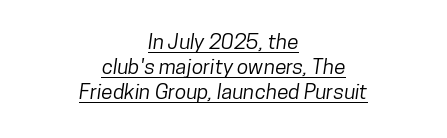
Q: Is the text underlined? A: Yes.
Q: How is the paragraph aligned? A: Centered.
Q: Is the spacing between letters normal or unusually wide? A: Normal.
